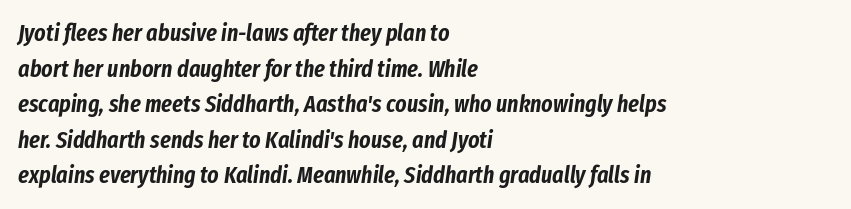
Q: Is the text italic (slanted)? A: Yes, it leans right by about 8 degrees.
Q: Is the text underlined? A: No.
Q: How is the paragraph aligned? A: Left-aligned.
Q: Is the spacing between letters normal or unusually wide? A: Normal.
Q: Is the spacing between lines tight, normal or loose? A: Normal.
